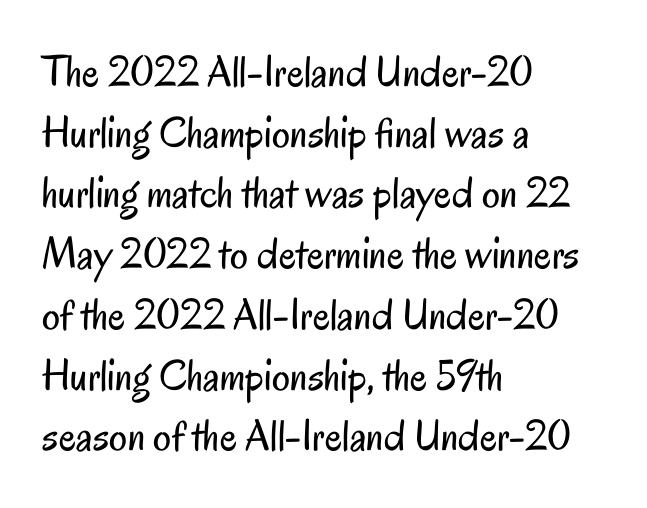
{"serif": "no", "italic": "no", "bold": "no", "weight": "regular", "width": "condensed", "stroke_contrast": "low", "x_height": "small", "monospaced": "no", "underline": "no", "align": "left", "line_spacing": "normal", "line_spacing_ratio": 1.35, "letter_spacing": "normal", "letter_spacing_em": 0.0, "glyph_px": 45}
